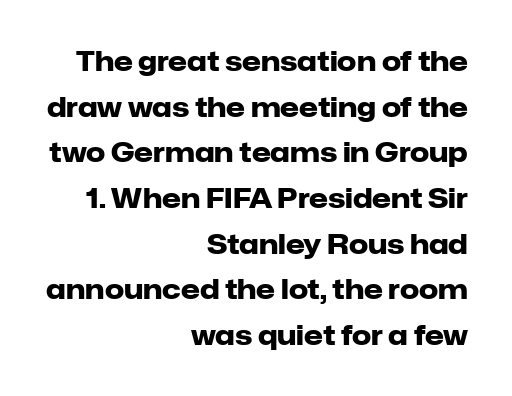
The image shows 27 px bold type, upright; set right-aligned, normal line spacing (1.69x), normal letter spacing, not underlined.
